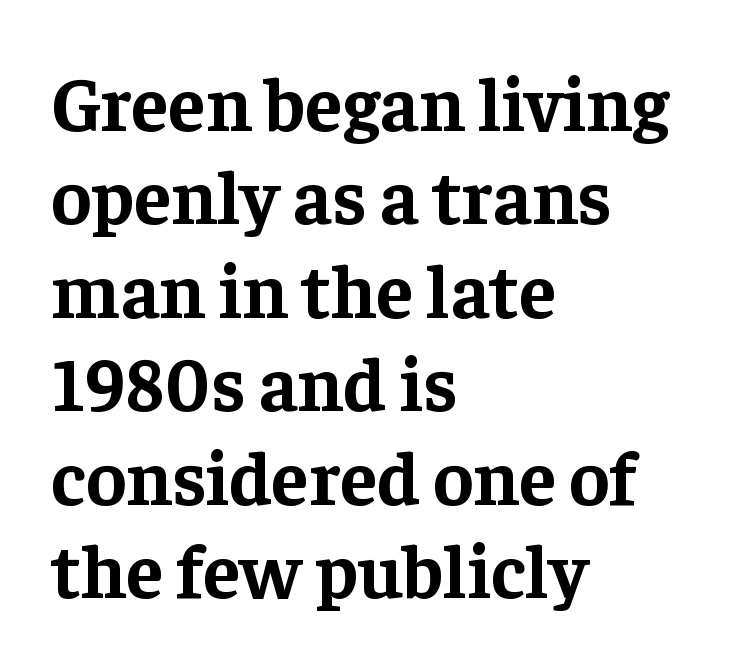
The image shows 76 px bold serif type, upright; set left-aligned, line spacing 1.23x, normal letter spacing, not underlined; low stroke contrast and a medium x-height.
